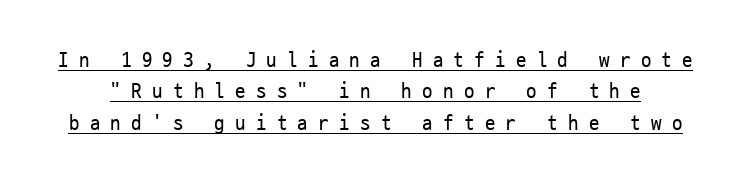
The image shows 21 px text type, upright; set normal line spacing (1.5x), unusually wide letter spacing (+0.49 em), underlined.
